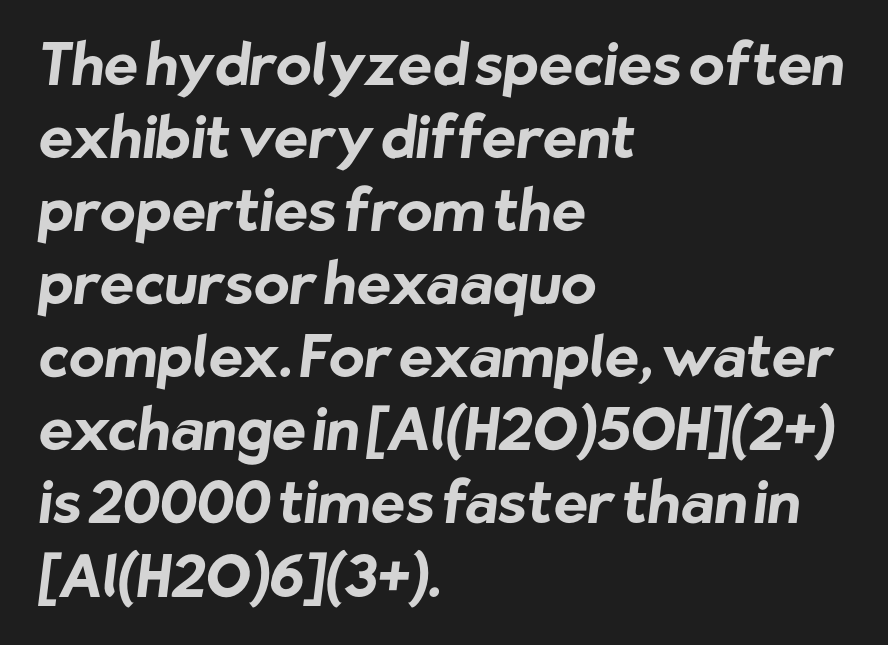
Q: Is the text bold? A: Yes.
Q: Is the typeface a serif or a sans-serif typeface? A: Sans-serif.
Q: Is the text underlined? A: No.
Q: How is the paragraph aligned? A: Left-aligned.
Q: Is the spacing between letters normal or unusually wide? A: Normal.
Q: Is the spacing between lines tight, normal or loose? A: Normal.
Q: Width (condensed, normal, or wide)? A: Normal.
Q: Stroke contrast? A: Low.
Q: x-height? A: Medium.
Q: Monospaced? A: No.
